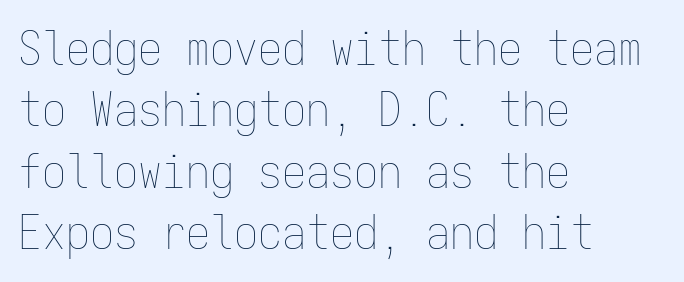
{"italic": "no", "bold": "no", "weight": "thin", "width": "condensed", "stroke_contrast": "low", "x_height": "medium", "monospaced": "yes", "underline": "no", "align": "left", "line_spacing": "normal", "line_spacing_ratio": 1.28, "letter_spacing": "normal", "letter_spacing_em": 0.0, "glyph_px": 48}
